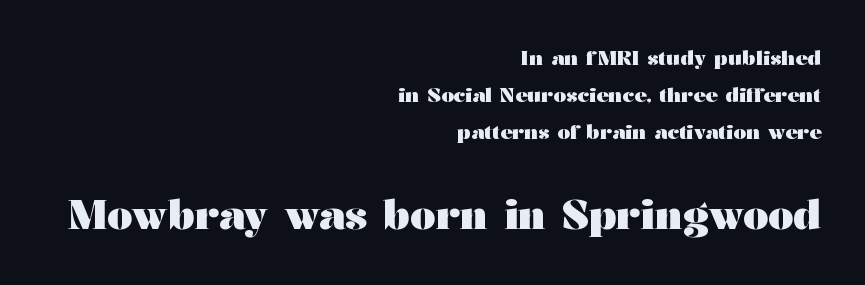
Q: Is the text bold? A: Yes.
Q: Is the text italic (slanted)? A: No, it is upright.
Q: Is the typeface a serif or a sans-serif typeface? A: Serif.
Q: Is the text underlined? A: No.
Q: How is the paragraph aligned? A: Right-aligned.
Q: Is the spacing between letters normal or unusually wide? A: Normal.
Q: Which block of text is set in a larger size, the first (top) or the second (bottom)? A: The second (bottom) one.
Q: Width (condensed, normal, or wide)? A: Wide.
Q: Stroke contrast? A: Medium.
Q: x-height? A: Medium.
Q: Monospaced? A: No.
